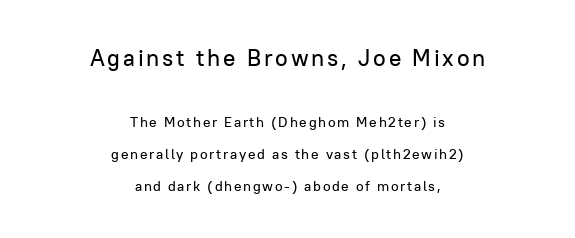
{"italic": "no", "underline": "no", "align": "center", "line_spacing": "loose", "line_spacing_ratio": 2.26, "larger_block": "first", "size_ratio": 1.64, "glyph_px": 23}
